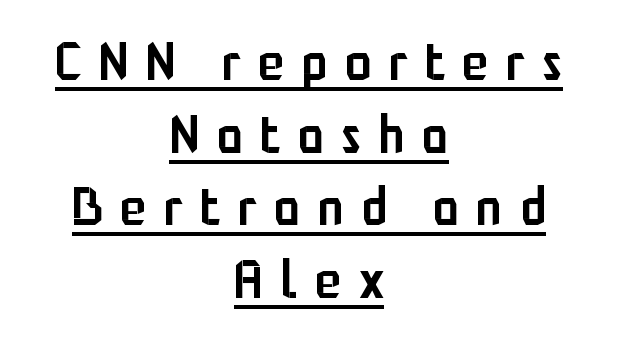
The image shows 53 px semibold, condensed sans-serif type, upright; set centered, normal line spacing (1.37x), unusually wide letter spacing (+0.33 em), underlined; low stroke contrast and a medium x-height.
